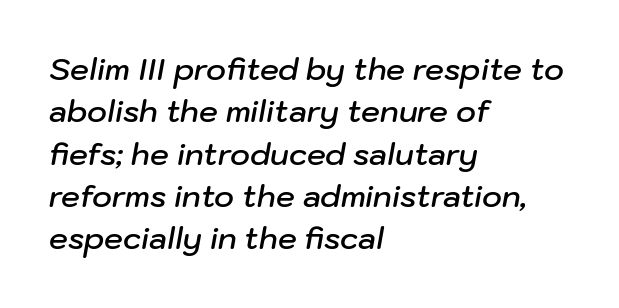
The image shows 30 px semibold type, italic (leaning right); set left-aligned, normal line spacing (1.41x), normal letter spacing, not underlined; low stroke contrast and a medium x-height.
